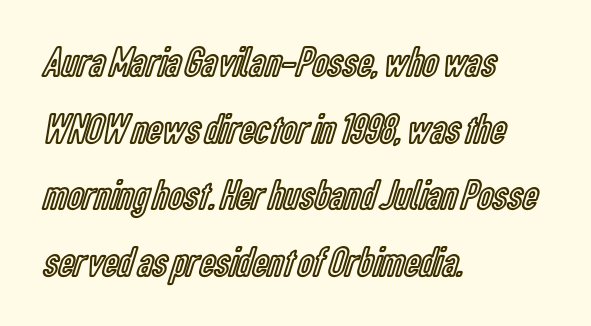
Q: Is the text italic (slanted)? A: Yes.
Q: Is the text underlined? A: No.
Q: How is the paragraph aligned? A: Left-aligned.
Q: Is the spacing between letters normal or unusually wide? A: Normal.
Q: Is the spacing between lines tight, normal or loose? A: Normal.
Q: Width (condensed, normal, or wide)? A: Condensed.
Q: x-height? A: Medium.
Q: Monospaced? A: No.
